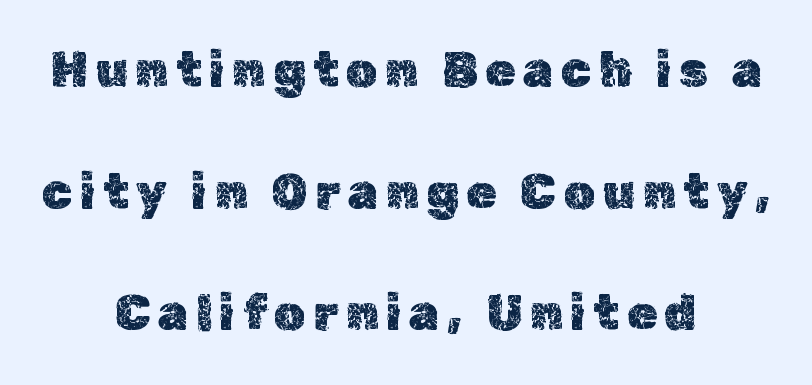
The image shows 49 px text type, upright; set centered, loose line spacing (2.48x), not underlined; a medium x-height.
